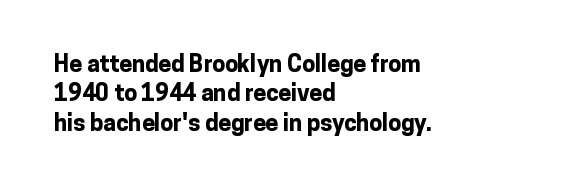
{"italic": "no", "bold": "yes", "underline": "no", "align": "left", "line_spacing": "normal", "line_spacing_ratio": 1.28, "letter_spacing": "normal", "letter_spacing_em": 0.0, "glyph_px": 23}
